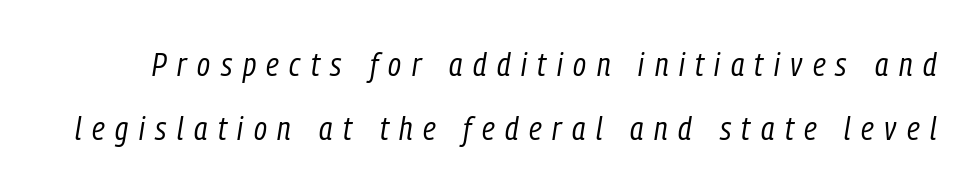
Spacing between characters has been opened up far beyond the box default. The line-height multiplier appears high, well above default. The zone under the glyphs is completely vacant. Summary of weight: not heavy and not bold. Characters are canted at an angle relative to the baseline's perpendicular.
